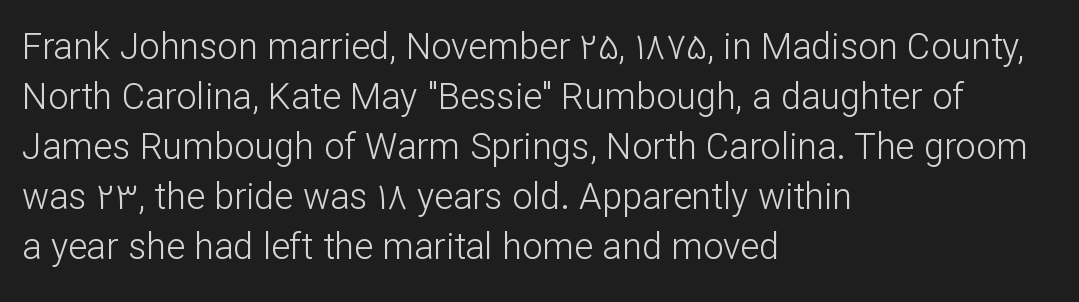
The image shows 36 px light sans-serif type, upright; set left-aligned, normal line spacing (1.39x), normal letter spacing, not underlined; low stroke contrast and a medium x-height.
